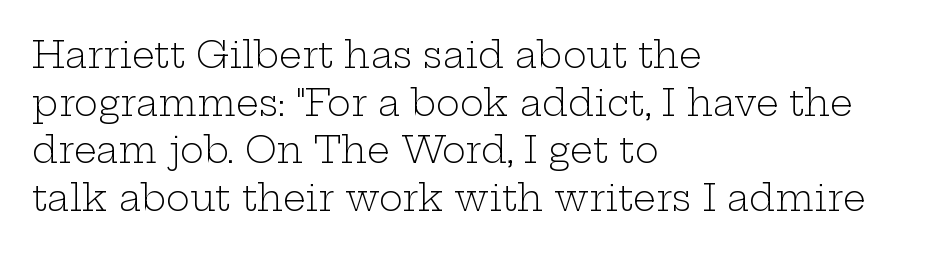
The image shows 36 px light, wide serif type, upright; set left-aligned, normal line spacing (1.32x), normal letter spacing, not underlined; low stroke contrast and a medium x-height.
